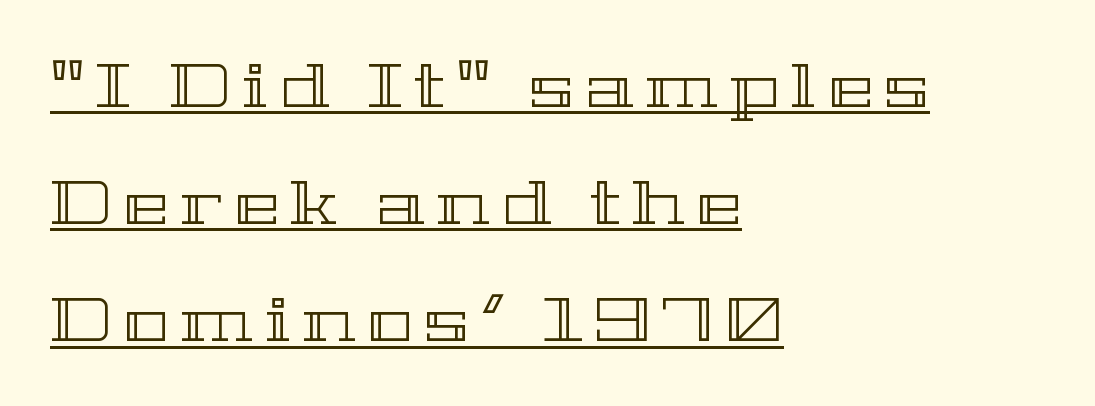
Q: Is the text italic (slanted)? A: No, it is upright.
Q: Is the text underlined? A: Yes.
Q: How is the paragraph aligned? A: Left-aligned.
Q: Is the spacing between lines tight, normal or loose? A: Loose.
Q: Width (condensed, normal, or wide)? A: Wide.
Q: x-height? A: Medium.
Q: Monospaced? A: No.
